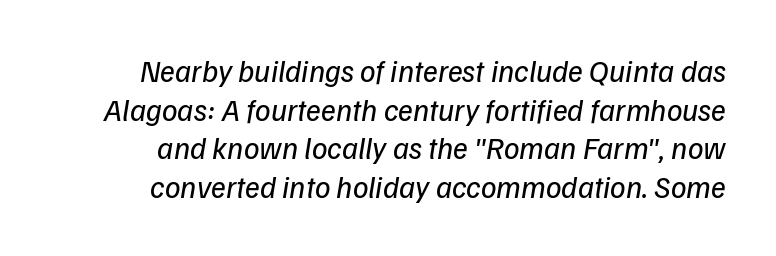
{"serif": "no", "bold": "no", "weight": "regular", "width": "normal", "stroke_contrast": "low", "x_height": "medium", "monospaced": "no", "underline": "no", "line_spacing": "normal", "line_spacing_ratio": 1.25, "letter_spacing": "normal", "letter_spacing_em": 0.0, "glyph_px": 31}
